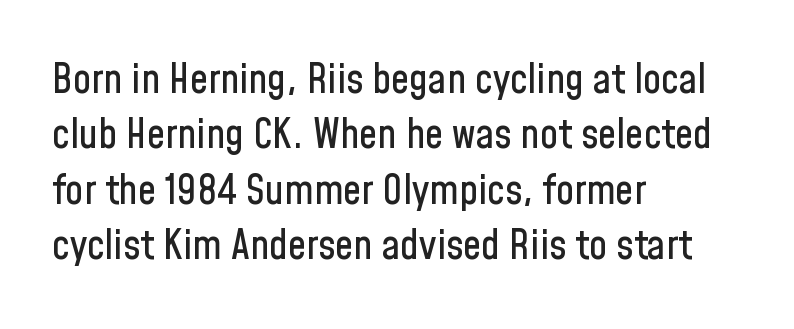
The image shows 41 px condensed sans-serif type, upright; set left-aligned, normal line spacing (1.35x), normal letter spacing, not underlined; low stroke contrast and a medium x-height.
